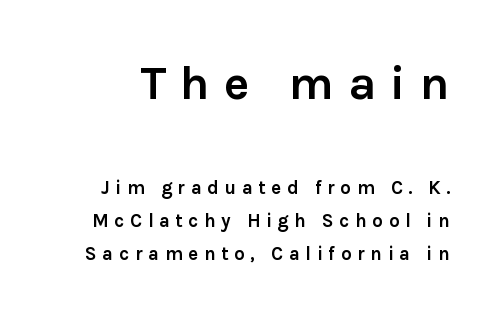
{"serif": "no", "italic": "no", "bold": "yes", "weight": "semibold", "width": "normal", "stroke_contrast": "low", "x_height": "medium", "monospaced": "no", "underline": "no", "line_spacing_ratio": 1.74, "letter_spacing": "wide", "letter_spacing_em": 0.29, "larger_block": "first", "size_ratio": 2.53, "glyph_px": 48}
